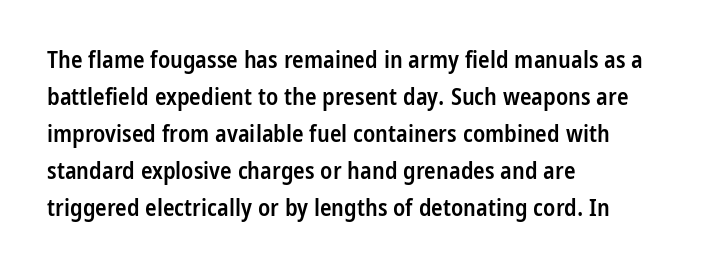
Leading matches the norm, producing a regular column. This is roman type, the default non-slanted kind. Students, note that the glyphs here touch the page at normal intervals. Anything drawn beneath the words? Only blank space.
